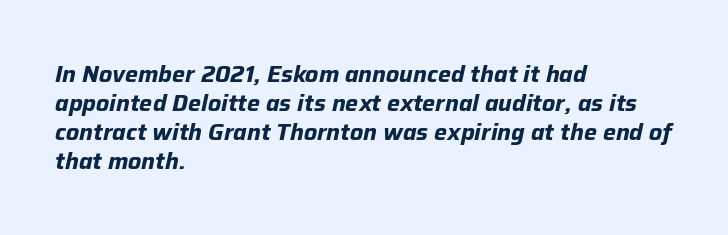
Q: Is the text bold? A: Yes.
Q: Is the text italic (slanted)? A: Yes, it leans right by about 12 degrees.
Q: Is the text underlined? A: No.
Q: How is the paragraph aligned? A: Left-aligned.
Q: Is the spacing between letters normal or unusually wide? A: Normal.
Q: Is the spacing between lines tight, normal or loose? A: Normal.
